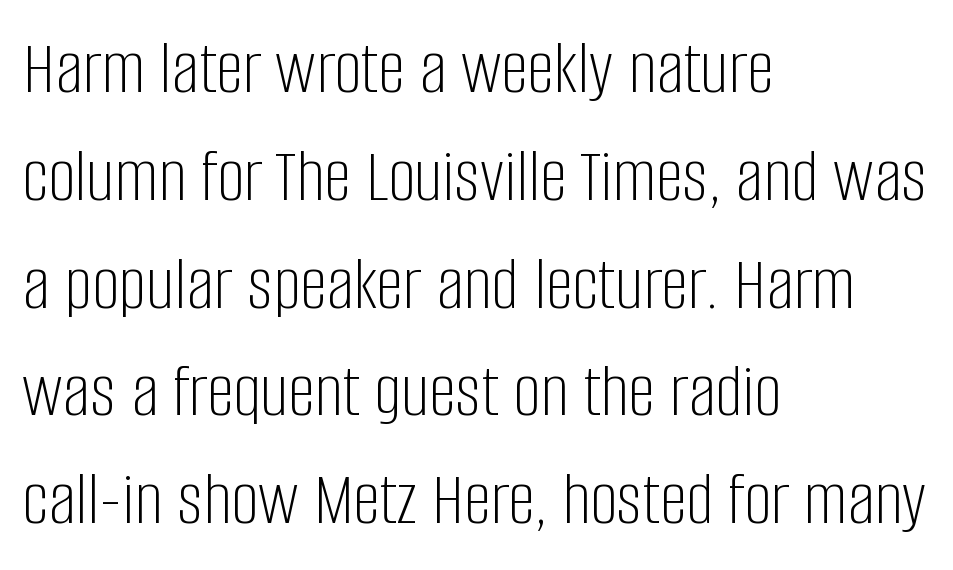
{"serif": "no", "italic": "no", "bold": "no", "weight": "light", "width": "condensed", "stroke_contrast": "low", "x_height": "large", "monospaced": "no", "underline": "no", "align": "left", "line_spacing": "normal", "line_spacing_ratio": 1.4, "letter_spacing": "normal", "letter_spacing_em": 0.0, "glyph_px": 77}
